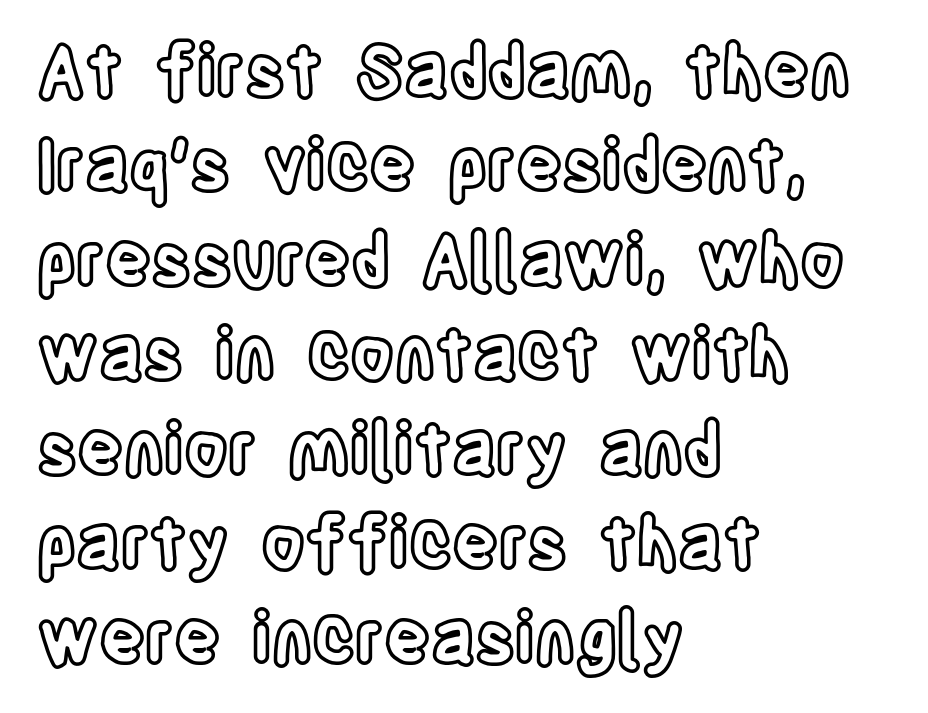
Q: Is the text italic (slanted)? A: No, it is upright.
Q: Is the text underlined? A: No.
Q: How is the paragraph aligned? A: Left-aligned.
Q: Is the spacing between letters normal or unusually wide? A: Normal.
Q: Is the spacing between lines tight, normal or loose? A: Normal.
Q: Width (condensed, normal, or wide)? A: Condensed.
Q: x-height? A: Large.
Q: Monospaced? A: No.
